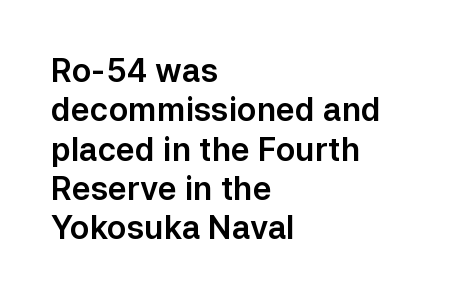
The image shows 32 px sans-serif type, upright; set left-aligned, line spacing 1.23x, normal letter spacing, not underlined; low stroke contrast and a medium x-height.
